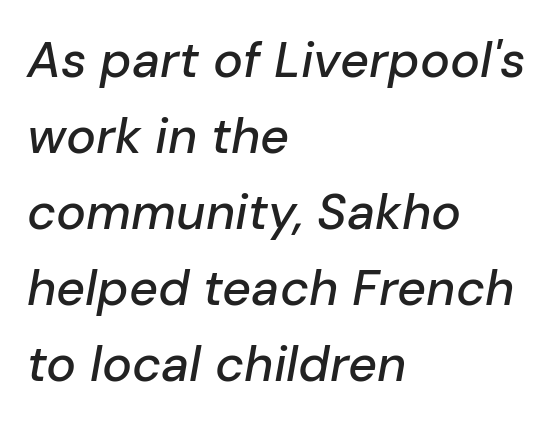
The image shows 50 px text type, italic (leaning right); set left-aligned, normal line spacing (1.52x), normal letter spacing, not underlined; low stroke contrast and a medium x-height.
